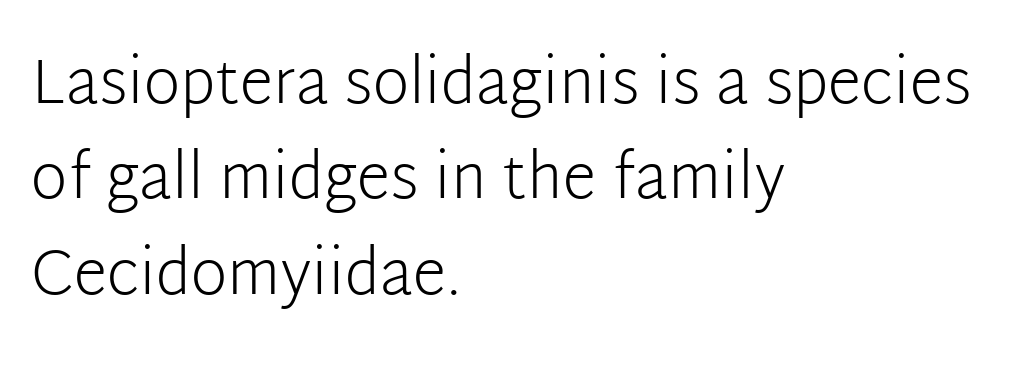
The image shows 62 px light sans-serif type, upright; set left-aligned, normal line spacing (1.54x), normal letter spacing, not underlined; low stroke contrast and a medium x-height.
